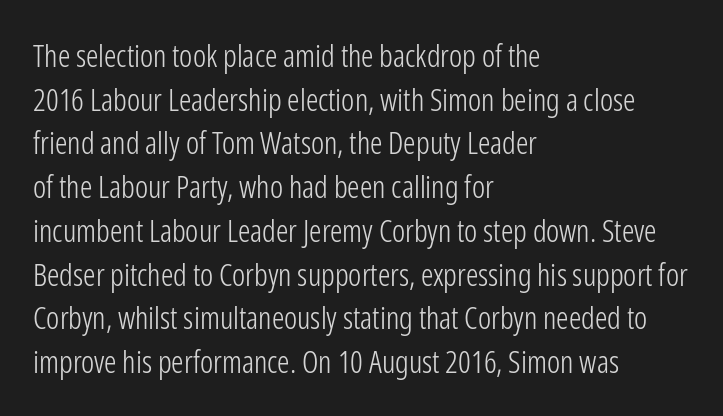
The image shows 31 px light, condensed sans-serif type, upright; set left-aligned, normal line spacing (1.41x), normal letter spacing, not underlined; low stroke contrast and a medium x-height.
